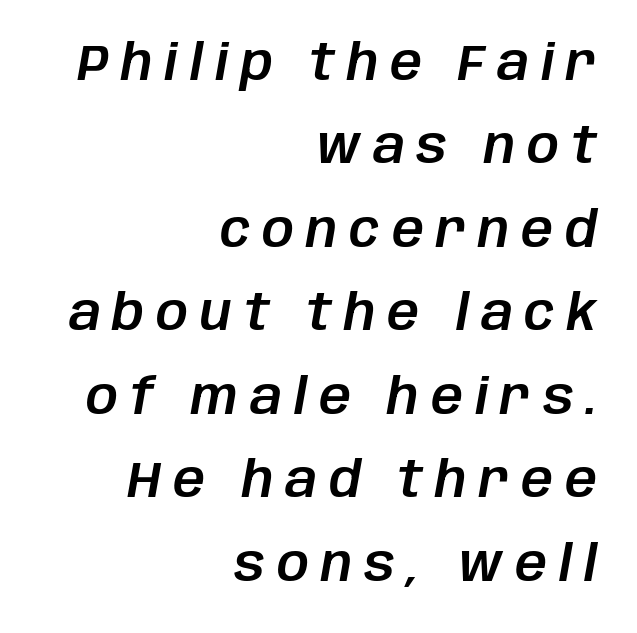
{"italic": "yes", "lean": "right", "slant_degrees": 10, "width": "normal", "stroke_contrast": "low", "x_height": "large", "monospaced": "no", "underline": "no", "align": "right", "line_spacing": "normal", "line_spacing_ratio": 1.67, "letter_spacing": "wide", "letter_spacing_em": 0.24, "glyph_px": 50}
